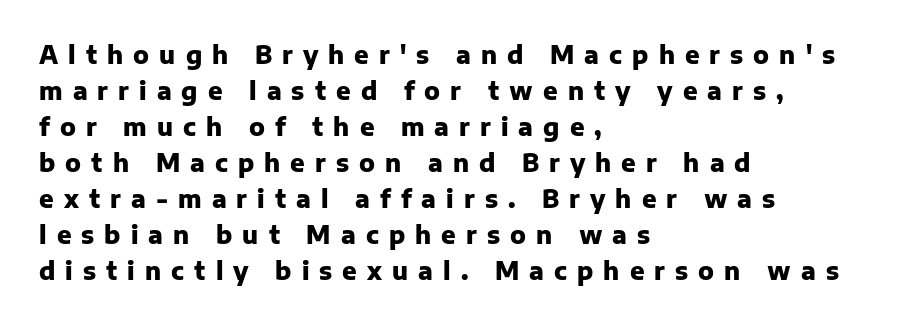
{"italic": "no", "bold": "yes", "underline": "no", "align": "left", "line_spacing": "normal", "line_spacing_ratio": 1.5, "letter_spacing": "wide", "letter_spacing_em": 0.42, "glyph_px": 24}
